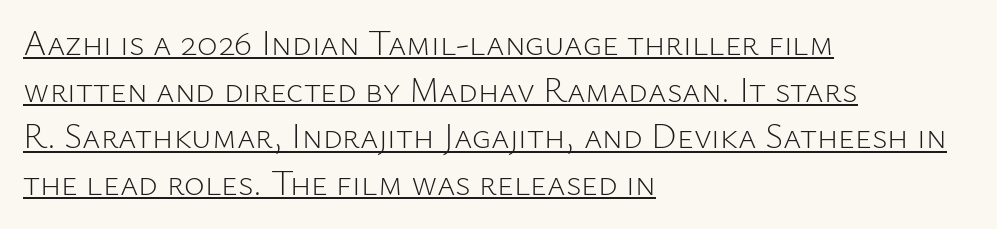
Q: Is the text bold? A: No.
Q: Is the text italic (slanted)? A: No, it is upright.
Q: Is the typeface a serif or a sans-serif typeface? A: Sans-serif.
Q: Is the text underlined? A: Yes.
Q: How is the paragraph aligned? A: Left-aligned.
Q: Is the spacing between letters normal or unusually wide? A: Normal.
Q: Is the spacing between lines tight, normal or loose? A: Normal.
Q: Width (condensed, normal, or wide)? A: Normal.
Q: Stroke contrast? A: Low.
Q: x-height? A: Medium.
Q: Monospaced? A: No.
